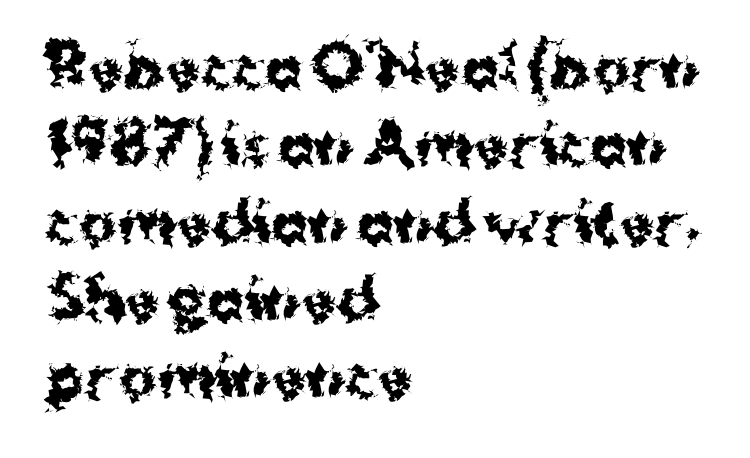
The image shows 56 px bold sans-serif type, upright; set left-aligned, normal line spacing (1.38x), normal letter spacing, not underlined; medium stroke contrast and a medium x-height.
